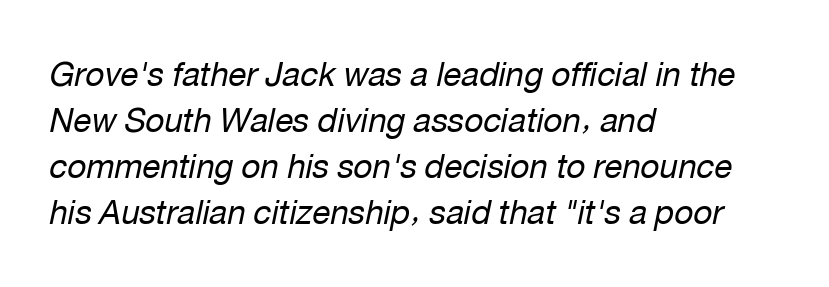
Successive baselines arrive at the customary interval. Bare-footed words on every line. Slanted lettering throughout. Stroke thickness stays within the range of a standard reading face or lighter.
